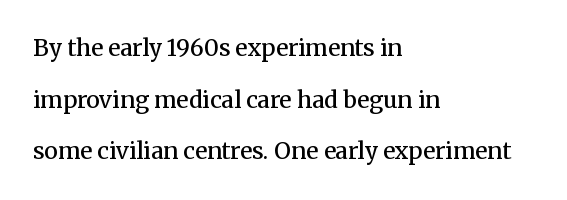
Q: Is the text bold? A: Semi-bold.
Q: Is the text italic (slanted)? A: No, it is upright.
Q: Is the text underlined? A: No.
Q: How is the paragraph aligned? A: Left-aligned.
Q: Is the spacing between letters normal or unusually wide? A: Normal.
Q: Is the spacing between lines tight, normal or loose? A: Loose.
